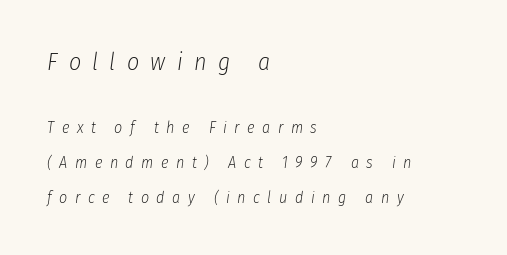
The image shows 24 px text type, italic (leaning right); set left-aligned, loose line spacing (2.17x), unusually wide letter spacing (+0.47 em), not underlined; the first (top) block is 1.5x larger.
